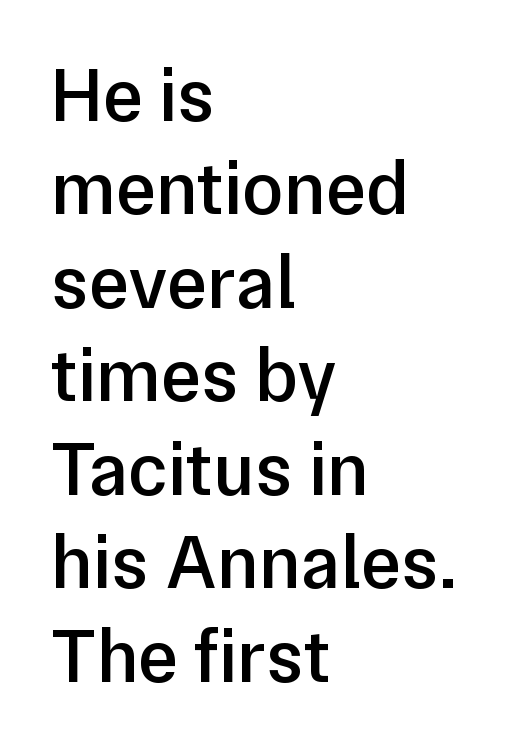
The image shows 76 px semibold sans-serif type, upright; set left-aligned, line spacing 1.23x, normal letter spacing, not underlined; low stroke contrast and a medium x-height.
